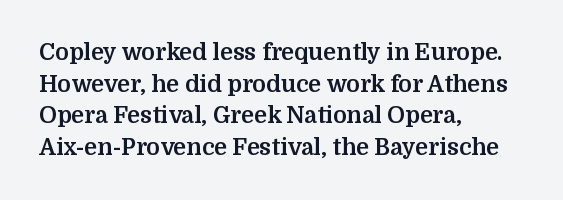
Q: Is the text bold? A: Yes.
Q: Is the text italic (slanted)? A: No, it is upright.
Q: Is the text underlined? A: No.
Q: How is the paragraph aligned? A: Left-aligned.
Q: Is the spacing between letters normal or unusually wide? A: Normal.
Q: Is the spacing between lines tight, normal or loose? A: Normal.
